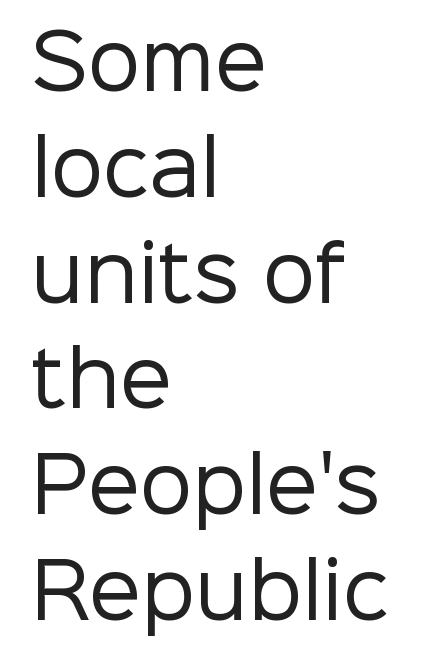
{"serif": "no", "italic": "no", "bold": "no", "weight": "regular", "width": "normal", "stroke_contrast": "low", "x_height": "medium", "monospaced": "no", "underline": "no", "align": "left", "line_spacing": "normal", "line_spacing_ratio": 1.43, "letter_spacing": "normal", "letter_spacing_em": 0.0, "glyph_px": 74}
